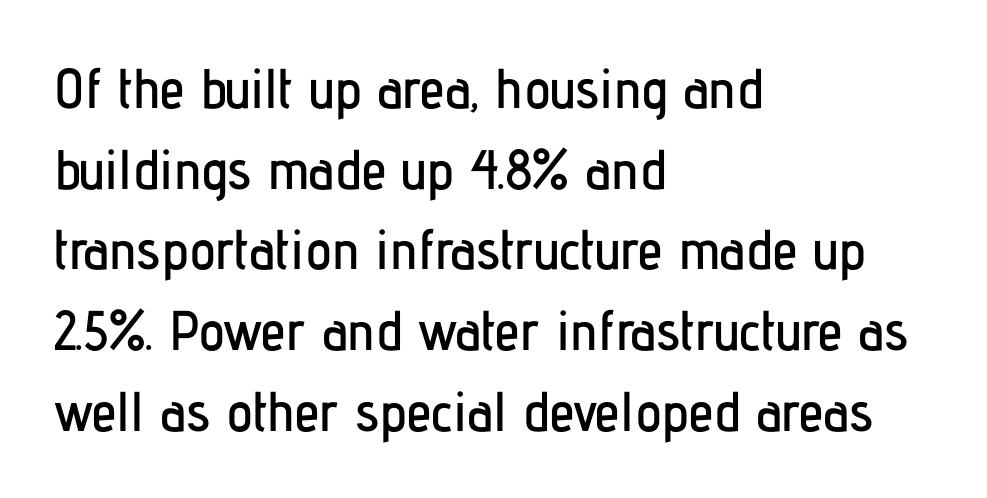
Q: Is the text italic (slanted)? A: No, it is upright.
Q: Is the typeface a serif or a sans-serif typeface? A: Sans-serif.
Q: Is the text underlined? A: No.
Q: How is the paragraph aligned? A: Left-aligned.
Q: Is the spacing between letters normal or unusually wide? A: Normal.
Q: Is the spacing between lines tight, normal or loose? A: Normal.
Q: Width (condensed, normal, or wide)? A: Condensed.
Q: Stroke contrast? A: Low.
Q: x-height? A: Medium.
Q: Monospaced? A: No.
